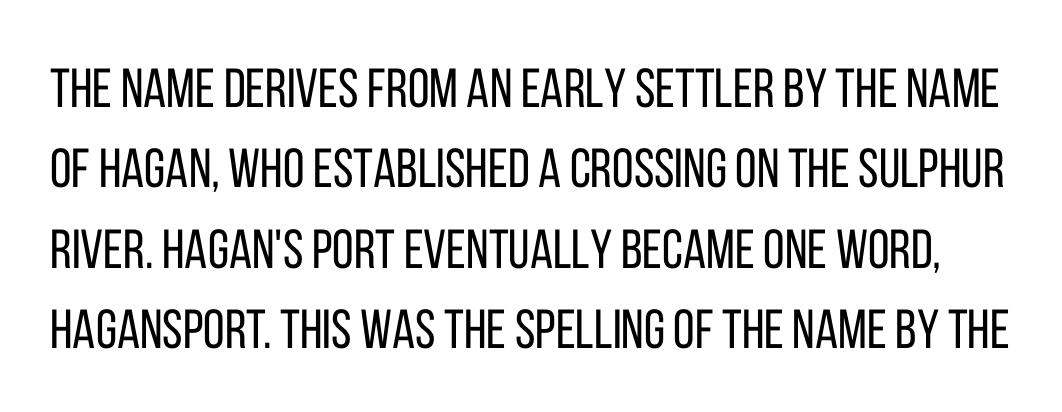
The image shows 55 px regular-weight, condensed sans-serif type, upright; set normal line spacing (1.46x), normal letter spacing, not underlined; low stroke contrast and a large x-height.
